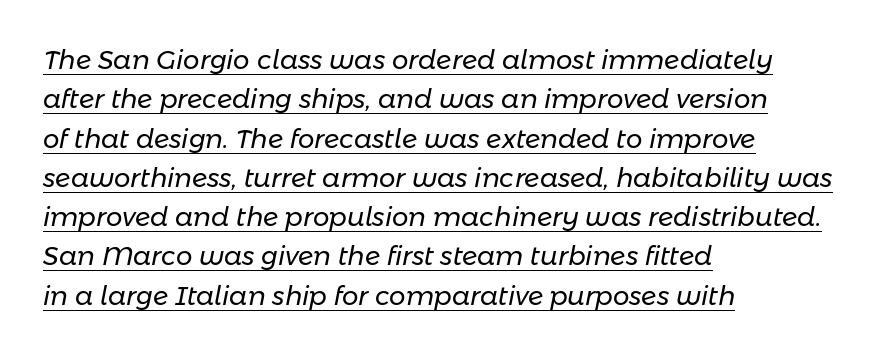
Underline: present. A classic flush-left, rag-right setting is used for this passage. Nothing unusual about the tracking: characters are spaced as the font intends. Vertically, the passage feels balanced, rows spaced as you'd expect.
